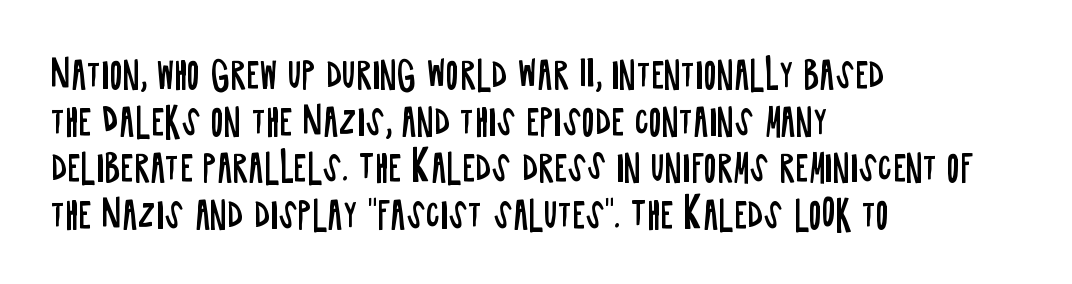
The image shows 35 px regular-weight, condensed sans-serif type, upright; set left-aligned, normal line spacing (1.33x), normal letter spacing, not underlined; low stroke contrast and a large x-height.
